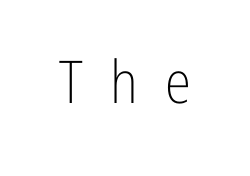
Q: Is the text bold? A: No.
Q: Is the text italic (slanted)? A: No, it is upright.
Q: Is the typeface a serif or a sans-serif typeface? A: Sans-serif.
Q: Is the text underlined? A: No.
Q: Is the spacing between letters normal or unusually wide? A: Unusually wide.
Q: Width (condensed, normal, or wide)? A: Condensed.
Q: Stroke contrast? A: Low.
Q: x-height? A: Medium.
Q: Monospaced? A: No.
